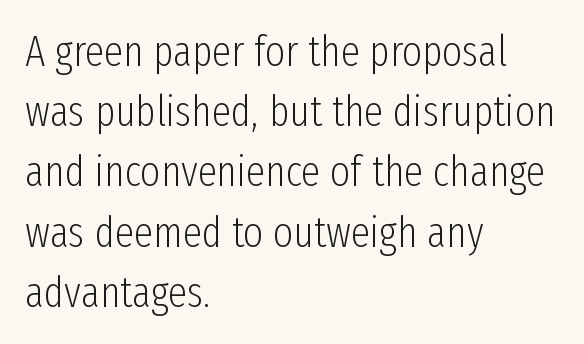
Q: Is the text bold? A: No.
Q: Is the text italic (slanted)? A: No, it is upright.
Q: Is the typeface a serif or a sans-serif typeface? A: Sans-serif.
Q: Is the text underlined? A: No.
Q: How is the paragraph aligned? A: Left-aligned.
Q: Is the spacing between letters normal or unusually wide? A: Normal.
Q: Is the spacing between lines tight, normal or loose? A: Normal.
Q: Width (condensed, normal, or wide)? A: Condensed.
Q: Stroke contrast? A: Low.
Q: x-height? A: Medium.
Q: Monospaced? A: No.
